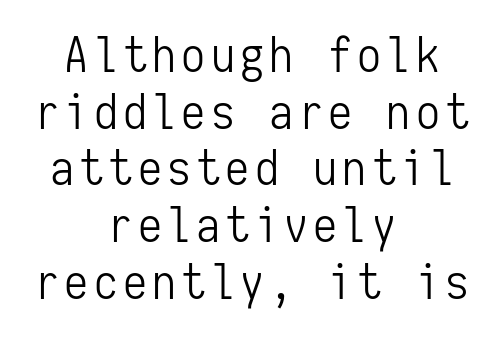
The image shows 48 px light, condensed sans-serif type, upright, monospaced; set centered, line spacing 1.18x, not underlined; low stroke contrast and a medium x-height.
